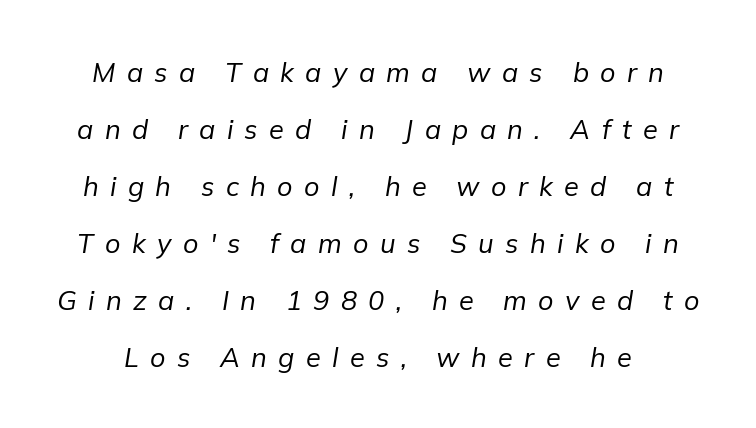
Q: Is the text bold? A: No.
Q: Is the text italic (slanted)? A: Yes, it leans right by about 9 degrees.
Q: Is the text underlined? A: No.
Q: Is the spacing between letters normal or unusually wide? A: Unusually wide.
Q: Is the spacing between lines tight, normal or loose? A: Loose.
